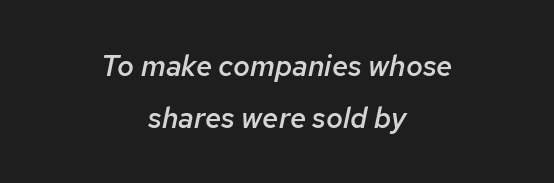
The image shows 29 px semibold type, italic (leaning right); set centered, line spacing 1.79x, normal letter spacing, not underlined; low stroke contrast and a medium x-height.
